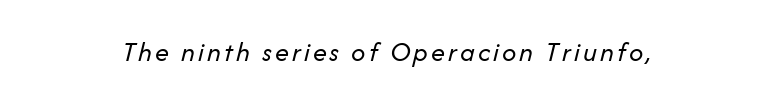
The image shows 28 px regular-weight type, italic (leaning right); set centered, not underlined; low stroke contrast and a medium x-height.
